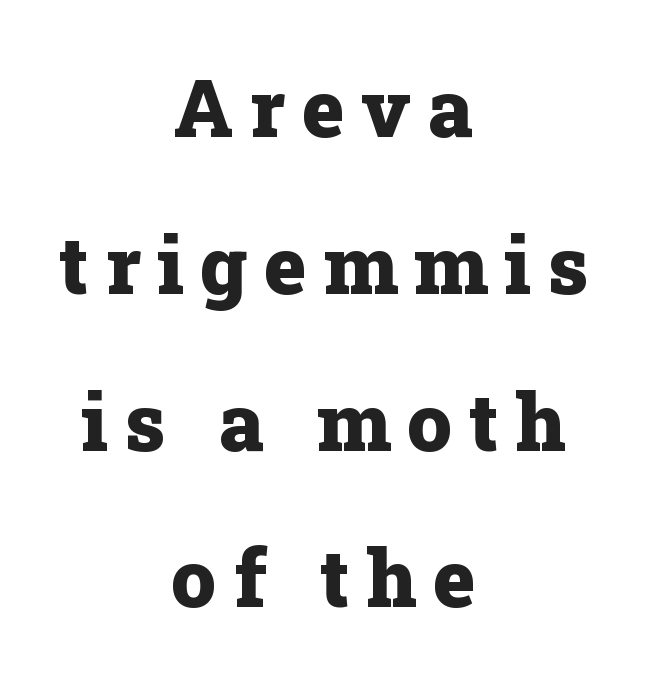
Does the leading feel generous? Absolutely, it's lavish. Does the lettering tilt? It doesn't — this is upright. Glyph-to-glyph distance is far greater than everyday printed text. Descender tails drop into unmarked territory.
